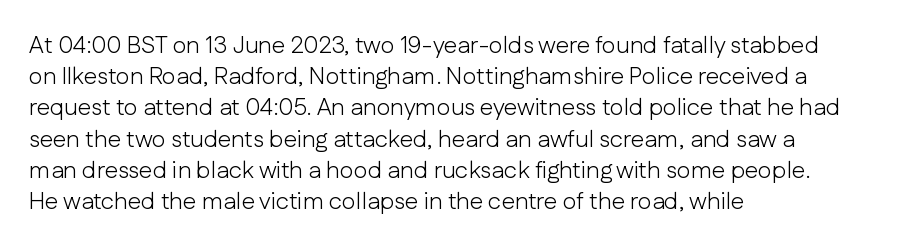
The image shows 24 px text type, upright; set left-aligned, normal line spacing (1.3x), normal letter spacing, not underlined.
